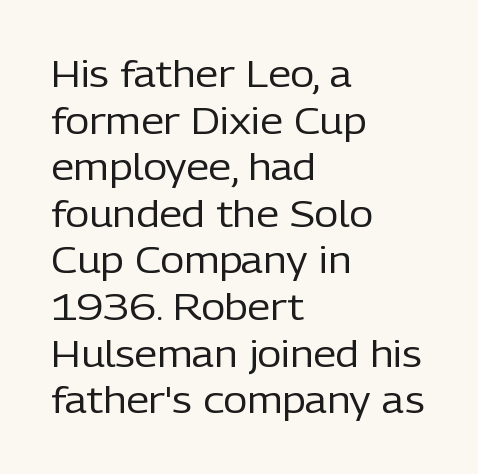
{"serif": "no", "italic": "no", "bold": "no", "weight": "regular", "width": "normal", "stroke_contrast": "low", "x_height": "medium", "monospaced": "no", "underline": "no", "align": "left", "line_spacing": "normal", "line_spacing_ratio": 1.26, "letter_spacing": "normal", "letter_spacing_em": 0.0, "glyph_px": 37}
